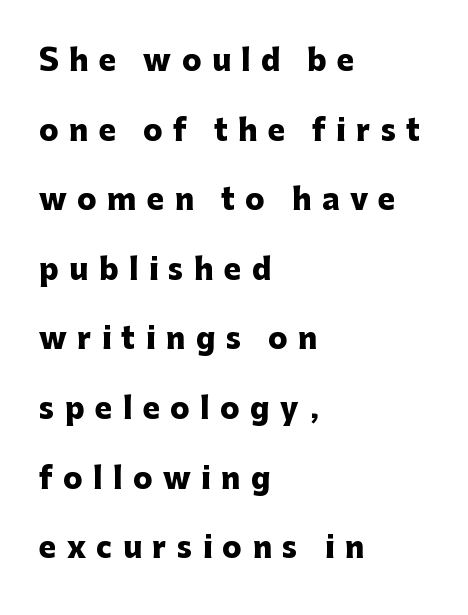
Loosely led — the rows are spread out. No word sits above an underline. A typesetter would call this heavily tracked-out type. Does the copy run flush right? No — it runs flush left. A typesetter would call this proportional, since set widths differ per character.
